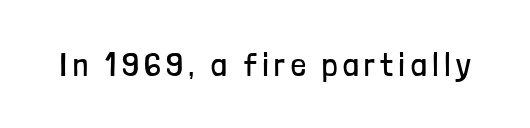
The image shows 33 px regular-weight, condensed sans-serif type, upright; set not underlined; low stroke contrast and a medium x-height.
